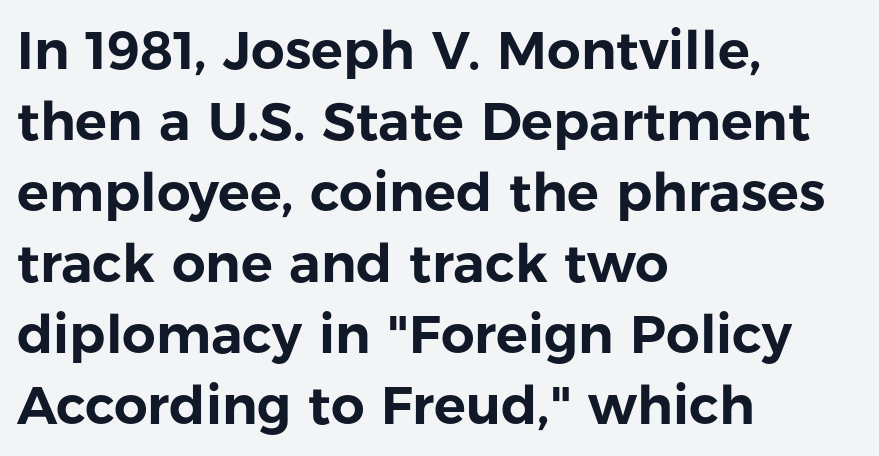
Varying glyph widths throughout — classic text-font behaviour. Glance below the letters and you will spot only blank space. The passage is arranged the way most books set body copy — flush left. This is the regular roman posture of the typeface. To sum up the face: it is a sans, with no serifs. What's the leading like? Ordinary, nothing unusual.
